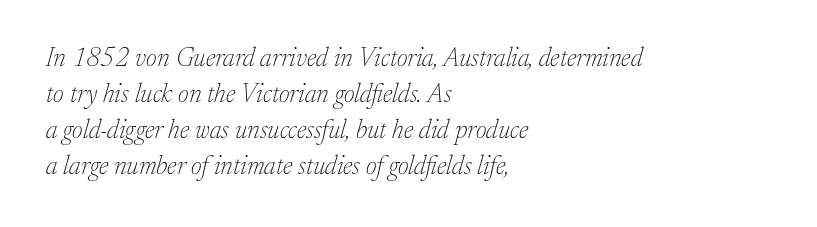
{"italic": "yes", "lean": "right", "slant_degrees": 17, "bold": "no", "underline": "no", "align": "left", "line_spacing": "normal", "line_spacing_ratio": 1.38, "letter_spacing": "normal", "letter_spacing_em": 0.0, "glyph_px": 26}
